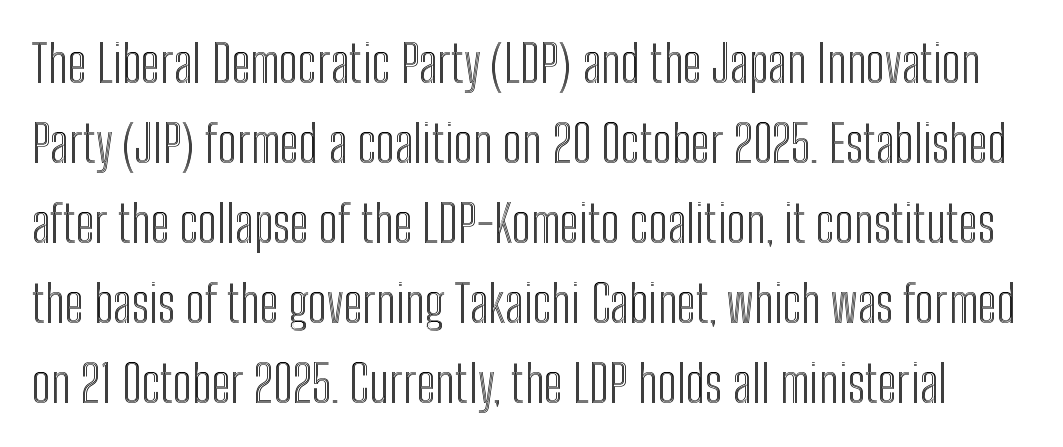
Designer's note — italics off, roman on. Nobody drew a line under any word here. A typesetter would call this proportional, since set widths differ per character. Standard letterfit; no display-style spreading of the glyphs.
